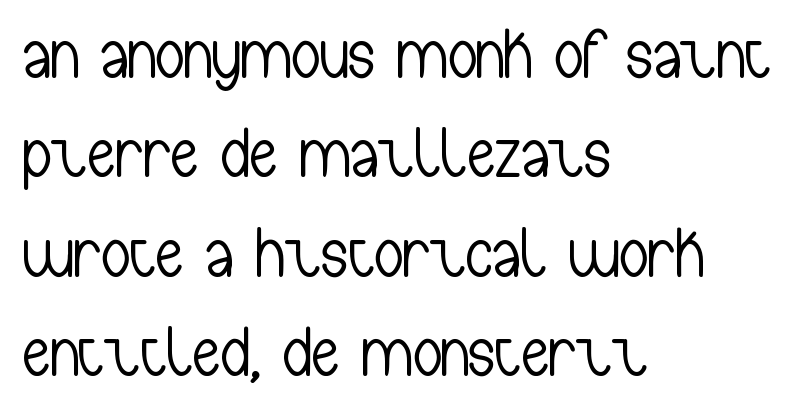
{"serif": "no", "italic": "no", "bold": "no", "weight": "light", "width": "condensed", "stroke_contrast": "low", "x_height": "medium", "monospaced": "no", "underline": "no", "align": "left", "line_spacing": "normal", "line_spacing_ratio": 1.4, "letter_spacing": "normal", "letter_spacing_em": 0.0, "glyph_px": 71}
